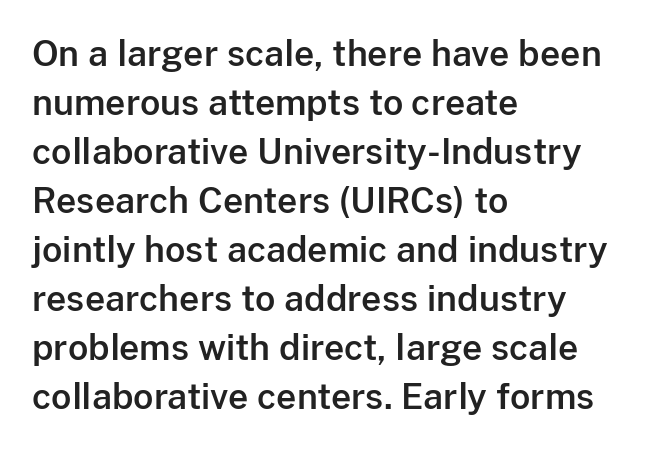
Nope, not italic — everything's standing straight. In terms of leading, this rendering sits right in the middle. Lines of text with bare space underneath. Each letter's strokes conclude bluntly, with no projecting serifs. Casual observation: everything's shoved over to the left. Character widths vary here, with narrow letters taking less room than wide ones.
